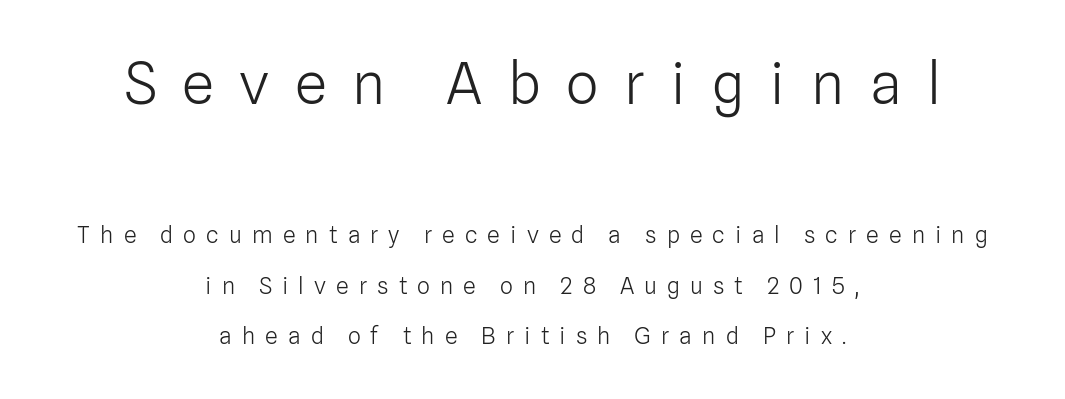
Q: Is the text bold? A: No.
Q: Is the text italic (slanted)? A: No, it is upright.
Q: Is the typeface a serif or a sans-serif typeface? A: Sans-serif.
Q: Is the text underlined? A: No.
Q: How is the paragraph aligned? A: Centered.
Q: Is the spacing between letters normal or unusually wide? A: Unusually wide.
Q: Is the spacing between lines tight, normal or loose? A: Loose.
Q: Which block of text is set in a larger size, the first (top) or the second (bottom)? A: The first (top) one.
Q: Width (condensed, normal, or wide)? A: Normal.
Q: Stroke contrast? A: Low.
Q: x-height? A: Medium.
Q: Monospaced? A: No.
